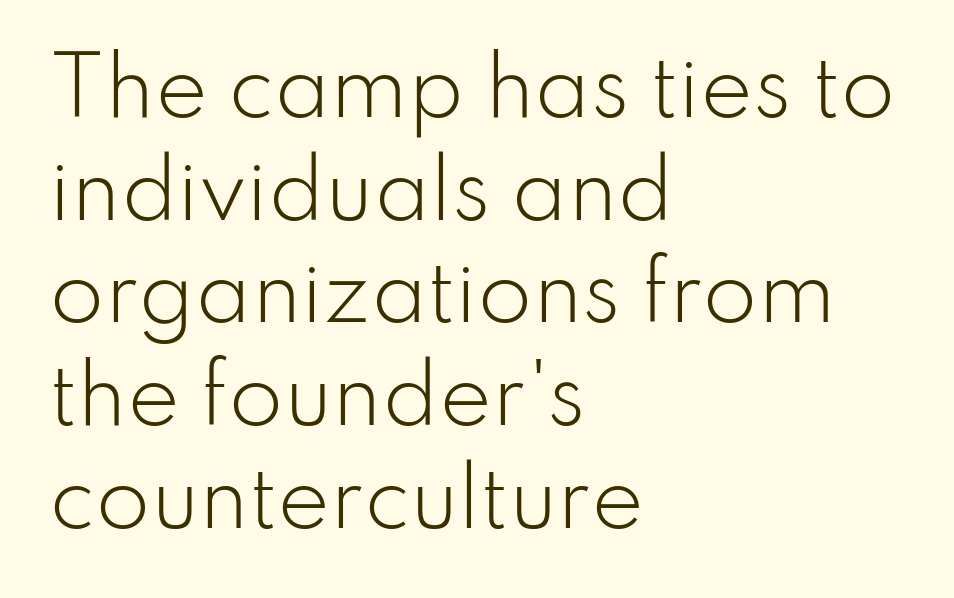
Think of a printed novel: that variable character pitch is what you see here. Descenders hang freely into open space. One-word summary of the alignment: left. Compared with typical paragraphs, the rows here are spaced about the same. A typesetter would call this zero additional tracking. Every stem runs plumb, perpendicular to the baseline.
